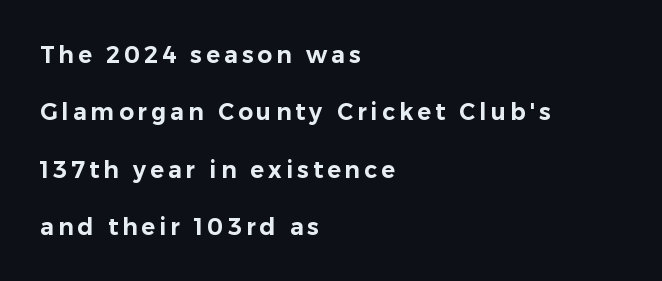
{"italic": "no", "underline": "no", "align": "left", "line_spacing": "loose", "line_spacing_ratio": 2.49, "glyph_px": 23}
